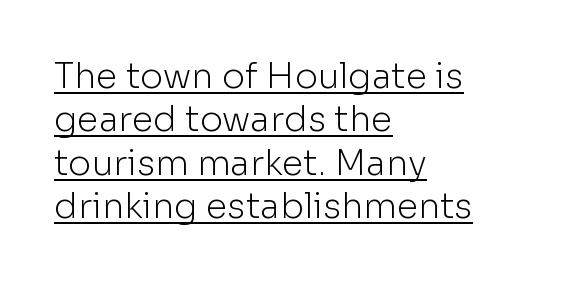
The lettering stays uniformly vertical, giving the passage a roman look. The typesetter chose a ragged-right arrangement here. The font family rendered here belongs to the sans-serif group. Do the characters align in a grid? No, the font is proportional. Each word holds together tightly as a unit, with standard inter-letter gaps.
